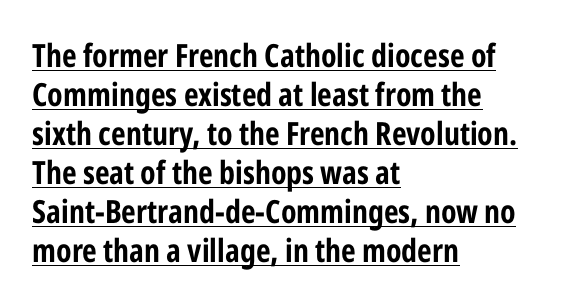
{"serif": "no", "italic": "no", "bold": "yes", "weight": "bold", "width": "condensed", "stroke_contrast": "low", "x_height": "medium", "monospaced": "no", "underline": "yes", "align": "left", "line_spacing_ratio": 1.22, "letter_spacing": "normal", "letter_spacing_em": 0.0, "glyph_px": 32}
